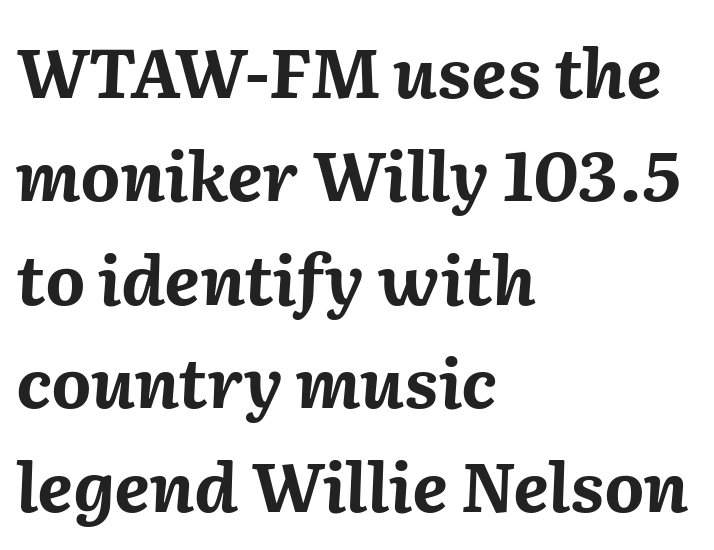
The image shows 69 px bold type, italic (leaning right); set left-aligned, normal line spacing (1.5x), normal letter spacing, not underlined; medium stroke contrast and a medium x-height.
